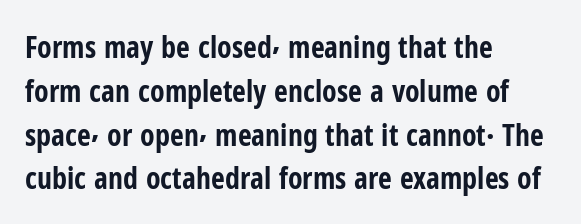
Q: Is the text bold? A: Yes.
Q: Is the text italic (slanted)? A: No, it is upright.
Q: Is the typeface a serif or a sans-serif typeface? A: Sans-serif.
Q: Is the text underlined? A: No.
Q: How is the paragraph aligned? A: Left-aligned.
Q: Is the spacing between letters normal or unusually wide? A: Normal.
Q: Is the spacing between lines tight, normal or loose? A: Normal.
Q: Width (condensed, normal, or wide)? A: Condensed.
Q: Stroke contrast? A: Low.
Q: x-height? A: Medium.
Q: Monospaced? A: No.
